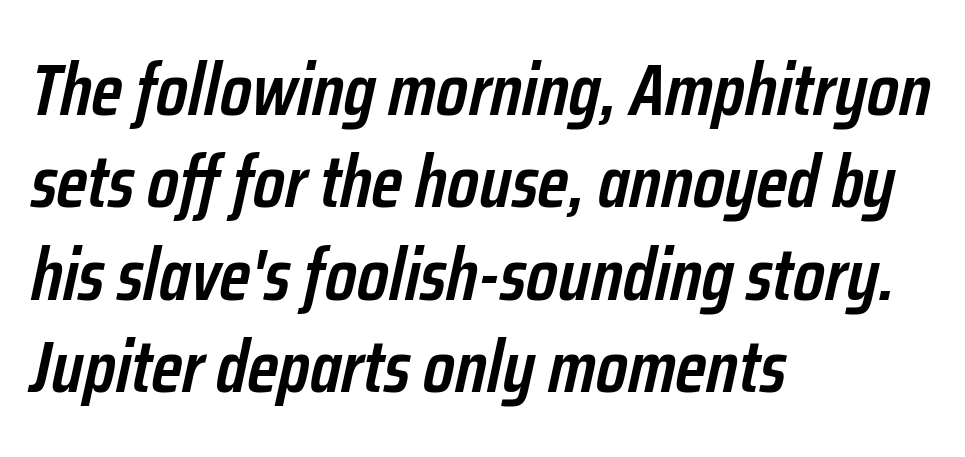
Q: Is the text bold? A: Semi-bold.
Q: Is the text italic (slanted)? A: Yes, it leans right by about 12 degrees.
Q: Is the text underlined? A: No.
Q: How is the paragraph aligned? A: Left-aligned.
Q: Is the spacing between letters normal or unusually wide? A: Normal.
Q: Is the spacing between lines tight, normal or loose? A: Normal.
Q: Width (condensed, normal, or wide)? A: Condensed.
Q: Stroke contrast? A: Low.
Q: x-height? A: Medium.
Q: Monospaced? A: No.
